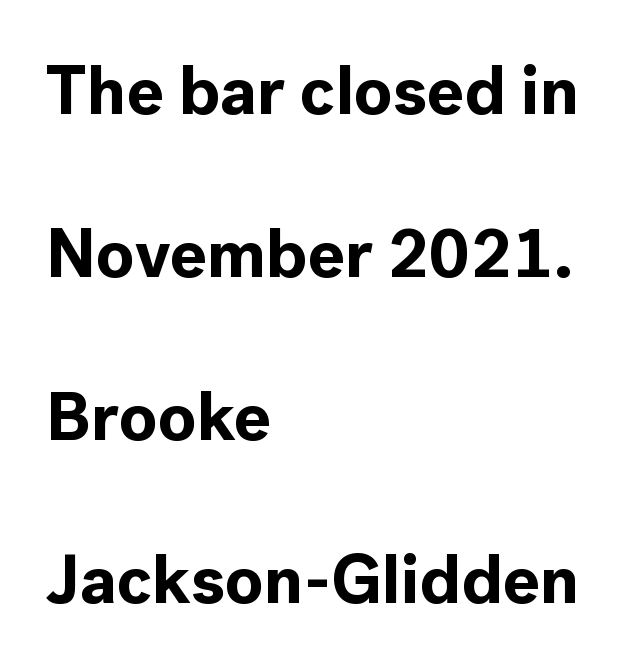
Nope, not italic — everything's standing straight. The horizontal fit of the characters is conventional and even. Thick stems and heavy bowls — unmistakably bold. Compared with typical paragraphs, the rows here are farther apart.
